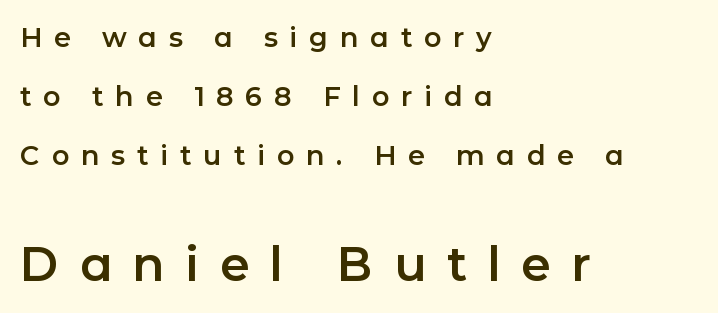
{"serif": "no", "italic": "no", "width": "normal", "stroke_contrast": "low", "x_height": "medium", "monospaced": "no", "underline": "no", "align": "left", "line_spacing": "loose", "line_spacing_ratio": 2.19, "letter_spacing": "wide", "letter_spacing_em": 0.44, "larger_block": "second", "size_ratio": 1.74, "glyph_px": 47}
